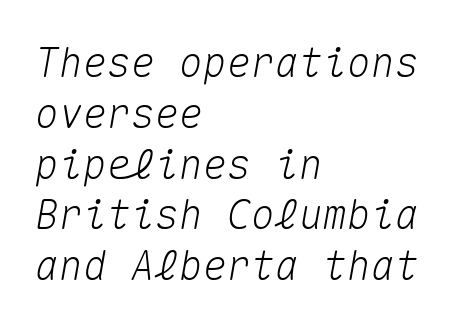
Descenders are the only things crossing below the line. Teacher's note: observe the even left margin — that is flush-left alignment. Is there much room between lines? A standard amount, neither cramped nor airy. Think of a typewriter: that constant character pitch is what you see here. The line texture is even and compact thanks to regular tracking.
